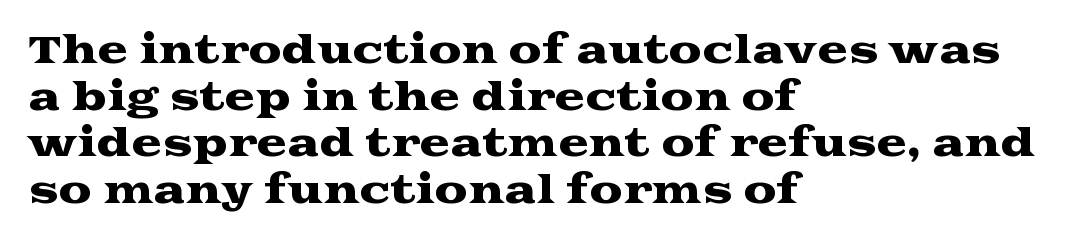
Q: Is the text italic (slanted)? A: No, it is upright.
Q: Is the typeface a serif or a sans-serif typeface? A: Serif.
Q: Is the text underlined? A: No.
Q: How is the paragraph aligned? A: Left-aligned.
Q: Is the spacing between letters normal or unusually wide? A: Normal.
Q: Is the spacing between lines tight, normal or loose? A: Normal.
Q: Width (condensed, normal, or wide)? A: Wide.
Q: Stroke contrast? A: Medium.
Q: x-height? A: Medium.
Q: Monospaced? A: No.
